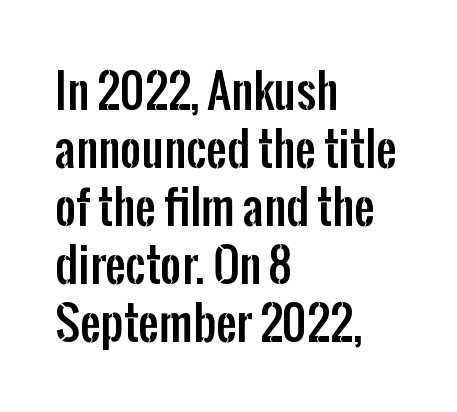
The gap between lines stays unmarked. Looks like regular typesetting: each glyph gets only the width it needs. The ragged edge is on the right, which tells us the setting is flush left. The lines sit at an ordinary, default distance from one another. A typesetter would mark this as roman, not italic.
